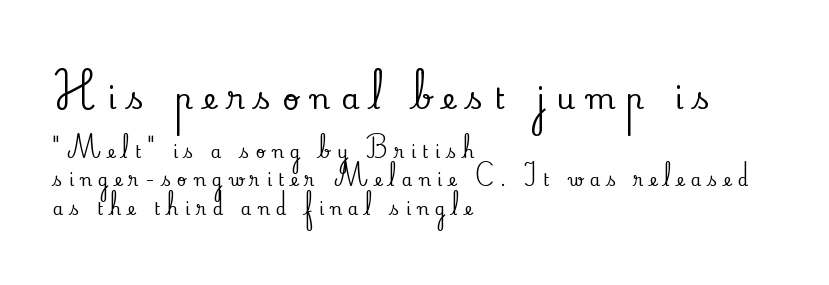
The image shows 29 px serif type, upright; set left-aligned, normal line spacing (1.68x), unusually wide letter spacing (+0.38 em), not underlined; the first (top) block is 1.71x larger; low stroke contrast and a small x-height.
